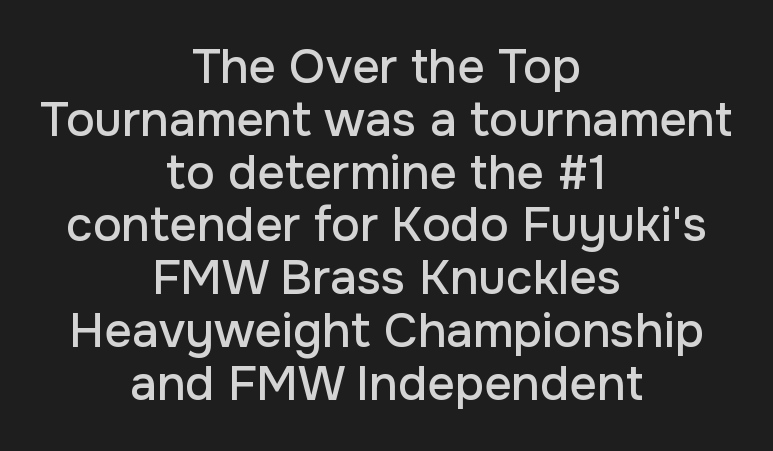
The image shows 48 px sans-serif type, upright; set centered, tight line spacing (1.1x), normal letter spacing, not underlined; low stroke contrast and a medium x-height.
